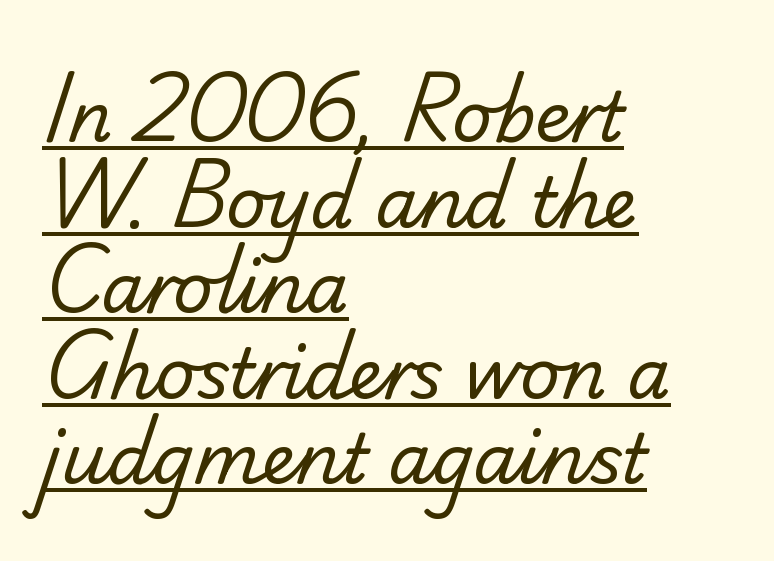
{"serif": "no", "bold": "no", "weight": "regular", "width": "normal", "stroke_contrast": "low", "x_height": "small", "monospaced": "no", "underline": "yes", "align": "left", "line_spacing_ratio": 1.24, "letter_spacing": "normal", "letter_spacing_em": 0.0, "glyph_px": 69}
